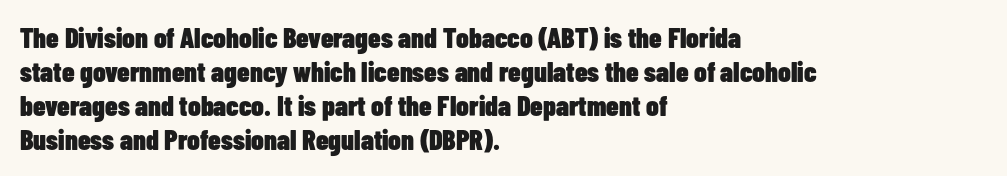
Q: Is the text bold? A: Yes.
Q: Is the text italic (slanted)? A: No, it is upright.
Q: Is the typeface a serif or a sans-serif typeface? A: Sans-serif.
Q: Is the text underlined? A: No.
Q: How is the paragraph aligned? A: Left-aligned.
Q: Is the spacing between letters normal or unusually wide? A: Normal.
Q: Width (condensed, normal, or wide)? A: Condensed.
Q: Stroke contrast? A: Low.
Q: x-height? A: Medium.
Q: Monospaced? A: No.
